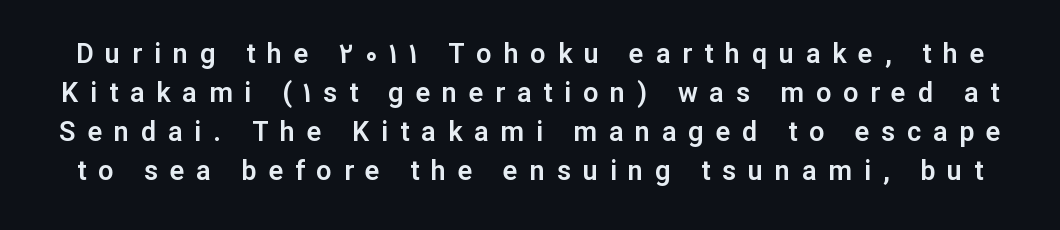
Q: Is the text italic (slanted)? A: No, it is upright.
Q: Is the text underlined? A: No.
Q: Is the spacing between letters normal or unusually wide? A: Unusually wide.
Q: Is the spacing between lines tight, normal or loose? A: Normal.
